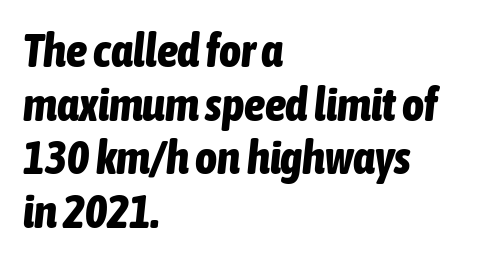
{"italic": "yes", "lean": "right", "slant_degrees": 6, "bold": "yes", "weight": "bold", "width": "condensed", "stroke_contrast": "low", "x_height": "medium", "monospaced": "no", "underline": "no", "align": "left", "line_spacing": "tight", "line_spacing_ratio": 1.14, "letter_spacing": "normal", "letter_spacing_em": 0.0, "glyph_px": 47}
